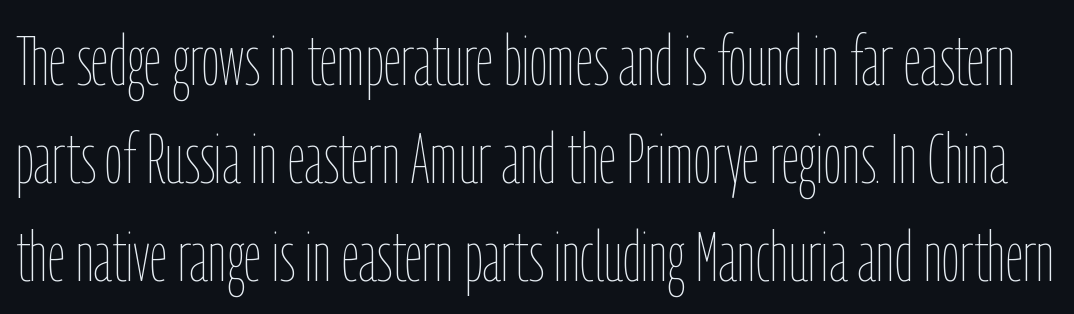
The image shows 71 px thin, condensed type, upright; set normal line spacing (1.38x), normal letter spacing, not underlined; low stroke contrast and a medium x-height.
